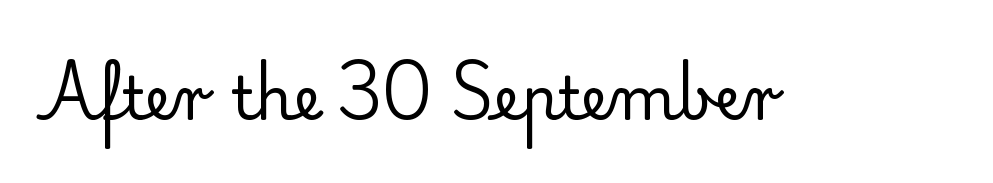
The letters carry serifs — small finishing strokes at the ends of their stems. Between one letter and the next there's only the usual sliver of space. The face looks like a standard text weight, possibly lighter. A clean baseline with only descenders dipping below it.
